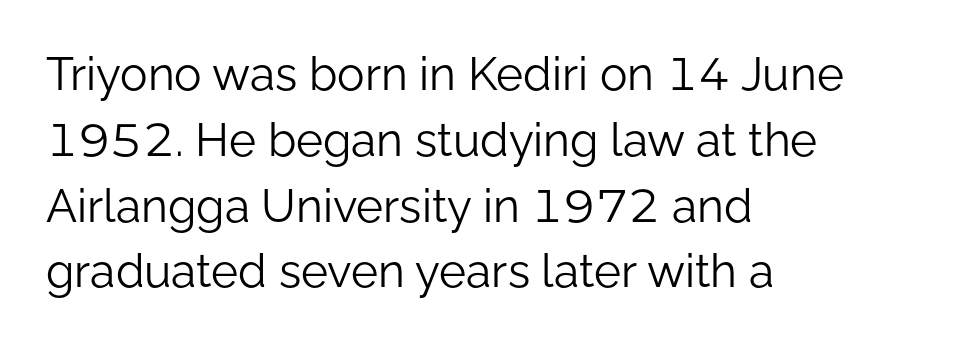
The image shows 46 px light sans-serif type, upright; set left-aligned, normal line spacing (1.43x), normal letter spacing, not underlined; low stroke contrast and a medium x-height.
